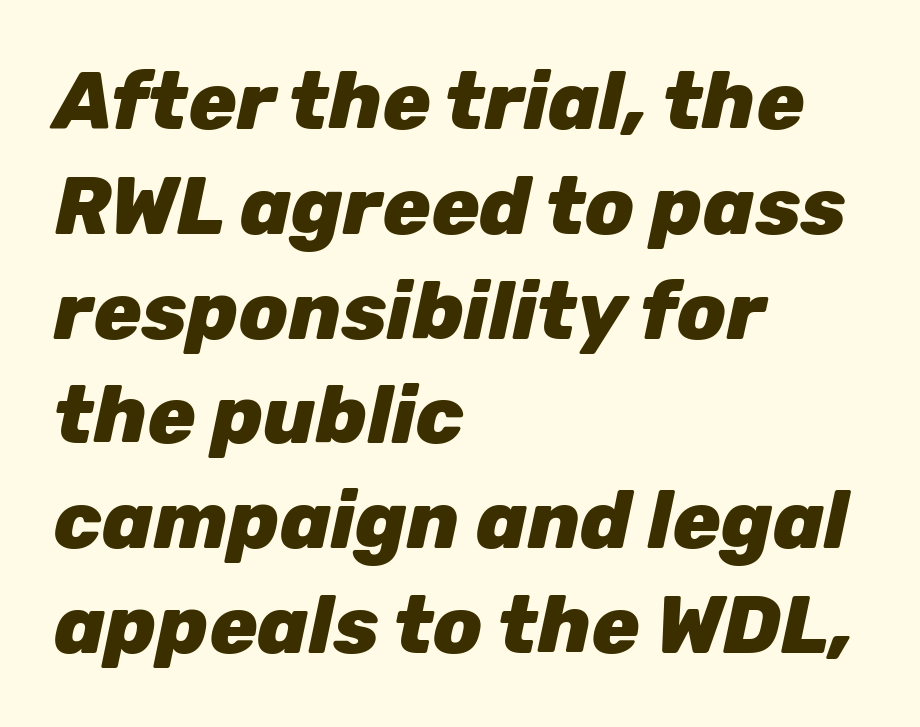
The space between consecutive lines is moderate. The words here are not underlined. The passage shown leans; its letterforms are oblique. Where is the straight margin? On the left.
